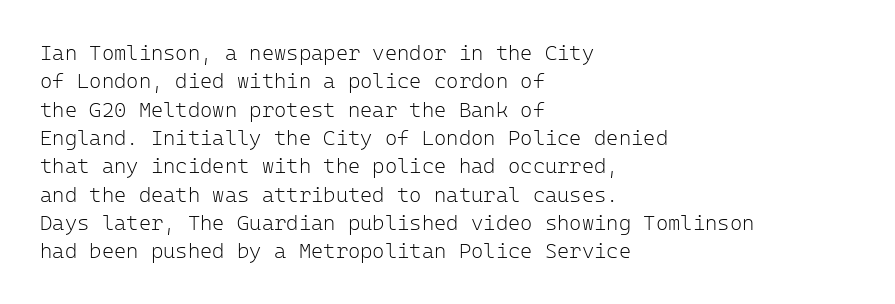
{"italic": "no", "bold": "no", "underline": "no", "align": "left", "line_spacing": "normal", "line_spacing_ratio": 1.35, "letter_spacing": "normal", "letter_spacing_em": 0.0, "glyph_px": 21}
